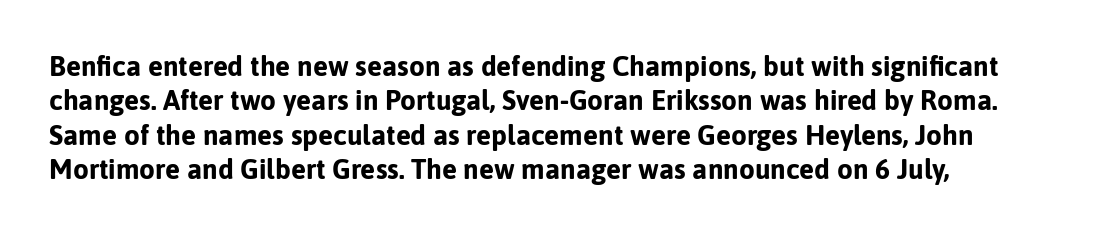
The image shows 28 px bold sans-serif type, upright; set line spacing 1.23x, normal letter spacing, not underlined; low stroke contrast and a medium x-height.
